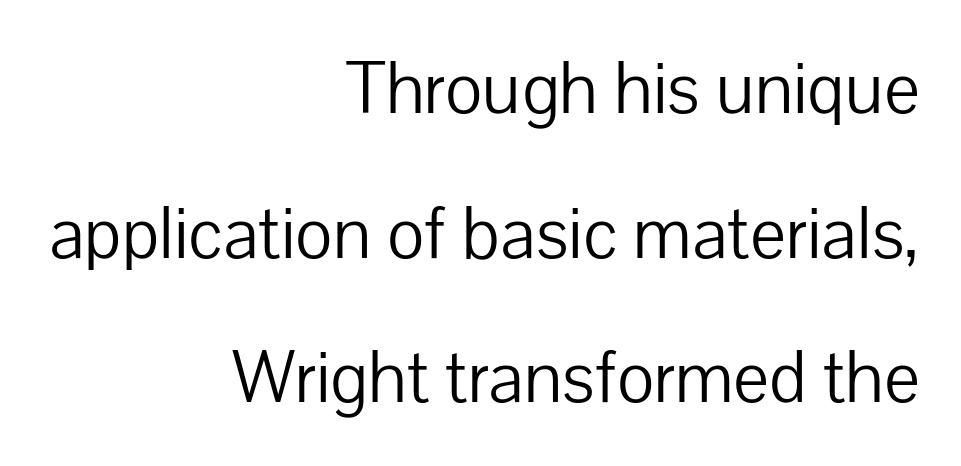
The image shows 72 px light sans-serif type, upright; set right-aligned, loose line spacing (2.01x), normal letter spacing, not underlined; low stroke contrast and a medium x-height.
